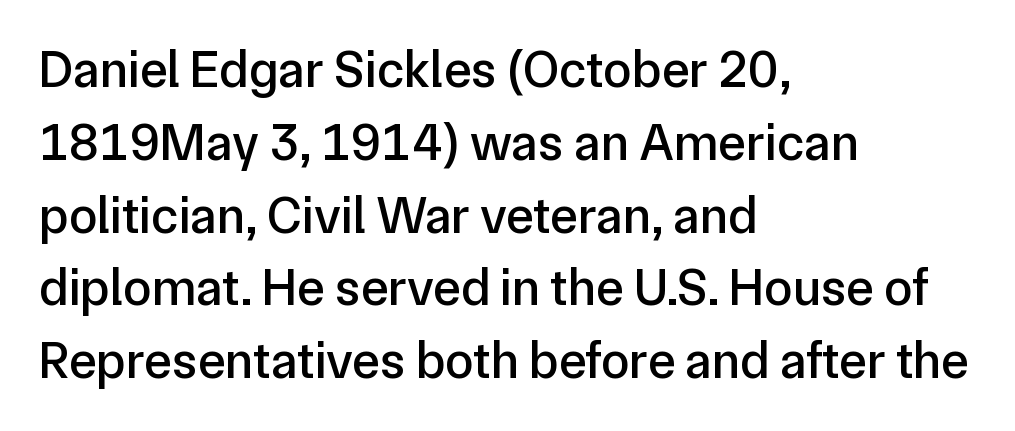
{"serif": "no", "italic": "no", "width": "normal", "stroke_contrast": "low", "x_height": "medium", "monospaced": "no", "underline": "no", "align": "left", "line_spacing": "normal", "line_spacing_ratio": 1.4, "letter_spacing": "normal", "letter_spacing_em": 0.0, "glyph_px": 52}
